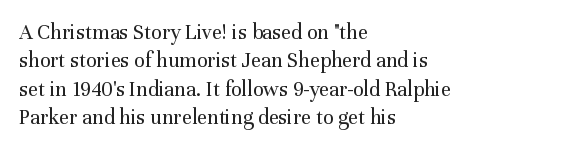
Rule under the text: the space is simply empty. Honestly, the letter spacing is just normal — you wouldn't notice it. The font's upright variant was chosen for this text. The strokes are not fattened; the text isn't bold. Layout note: lines flush left. The designer left line spacing at the default.
